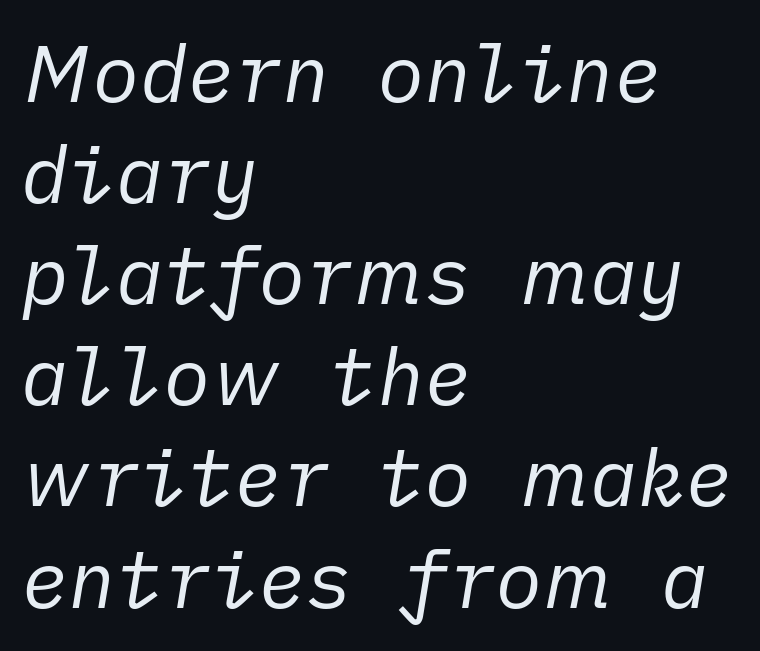
{"italic": "yes", "lean": "right", "slant_degrees": 10, "bold": "no", "weight": "regular", "width": "normal", "stroke_contrast": "low", "x_height": "medium", "underline": "no", "align": "left", "line_spacing": "normal", "line_spacing_ratio": 1.28, "letter_spacing": "normal", "letter_spacing_em": 0.0, "glyph_px": 79}
